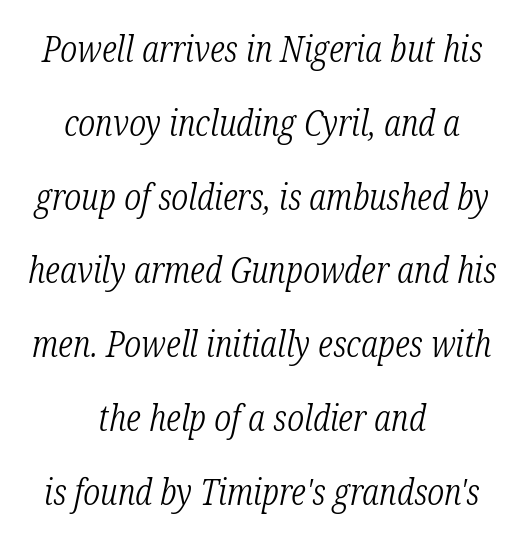
The whitespace from short lines is split evenly between both sides. Vertical spacing — loose. Posture: slanted. Letter spacing: default. The space directly below the letters is spotless.
